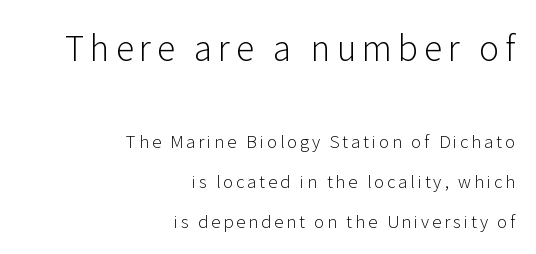
Bold? No — there's no thickening of the strokes. A typesetter would call this proportional, since set widths differ per character. Line endings align vertically; line beginnings do not. Glance below the letters and you will spot only blank space. The more generous point size was reserved for the upper chunk.
